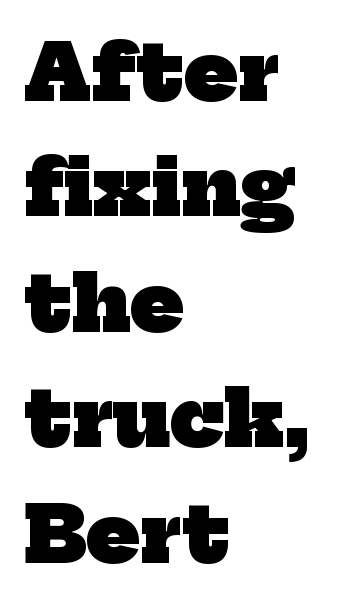
Q: Is the text bold? A: Yes.
Q: Is the typeface a serif or a sans-serif typeface? A: Serif.
Q: Is the text underlined? A: No.
Q: How is the paragraph aligned? A: Left-aligned.
Q: Is the spacing between letters normal or unusually wide? A: Normal.
Q: Is the spacing between lines tight, normal or loose? A: Normal.
Q: Width (condensed, normal, or wide)? A: Normal.
Q: Stroke contrast? A: Low.
Q: x-height? A: Medium.
Q: Monospaced? A: No.
